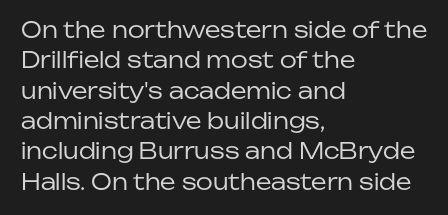
The image shows 22 px text type, upright; set left-aligned, normal line spacing (1.38x), normal letter spacing, not underlined.
